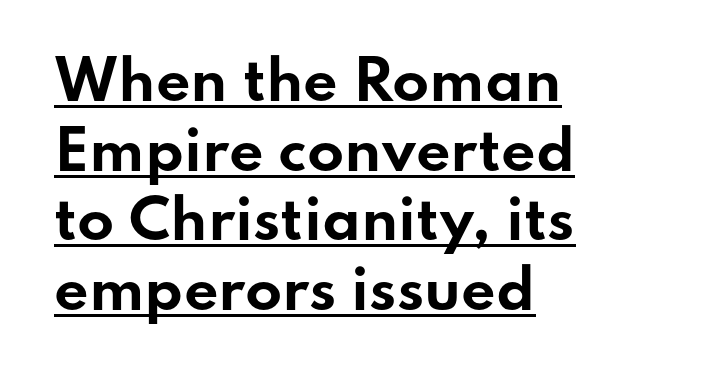
Q: Is the text bold? A: Yes.
Q: Is the text italic (slanted)? A: No, it is upright.
Q: Is the typeface a serif or a sans-serif typeface? A: Sans-serif.
Q: Is the text underlined? A: Yes.
Q: How is the paragraph aligned? A: Left-aligned.
Q: Is the spacing between letters normal or unusually wide? A: Normal.
Q: Is the spacing between lines tight, normal or loose? A: Normal.
Q: Width (condensed, normal, or wide)? A: Wide.
Q: Stroke contrast? A: Low.
Q: x-height? A: Small.
Q: Monospaced? A: No.
